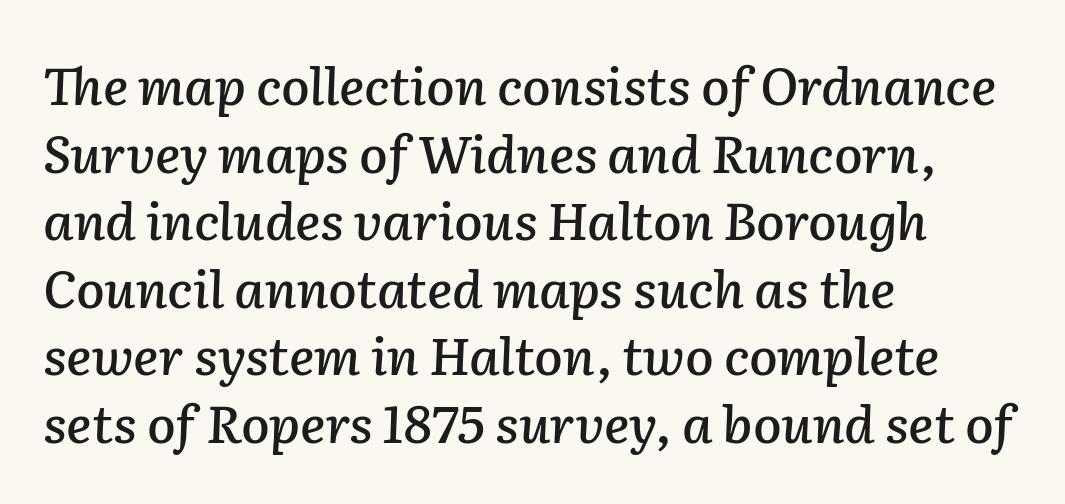
The image shows 52 px text type, italic (leaning right); set left-aligned, normal line spacing (1.3x), normal letter spacing, not underlined; low stroke contrast and a medium x-height.
